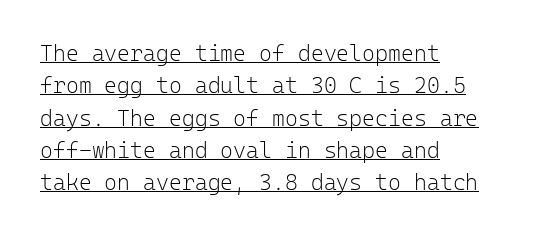
Q: Is the text bold? A: No.
Q: Is the text italic (slanted)? A: No, it is upright.
Q: Is the text underlined? A: Yes.
Q: How is the paragraph aligned? A: Left-aligned.
Q: Is the spacing between letters normal or unusually wide? A: Normal.
Q: Is the spacing between lines tight, normal or loose? A: Normal.
